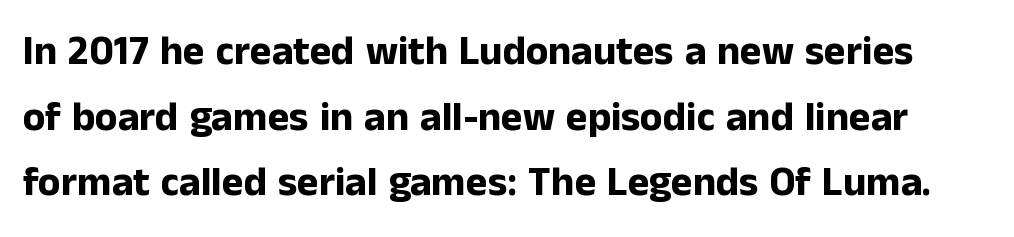
Q: Is the text bold? A: Yes.
Q: Is the text italic (slanted)? A: No, it is upright.
Q: Is the typeface a serif or a sans-serif typeface? A: Sans-serif.
Q: Is the text underlined? A: No.
Q: Is the spacing between letters normal or unusually wide? A: Normal.
Q: Is the spacing between lines tight, normal or loose? A: Normal.
Q: Width (condensed, normal, or wide)? A: Normal.
Q: Stroke contrast? A: Low.
Q: x-height? A: Medium.
Q: Monospaced? A: No.
